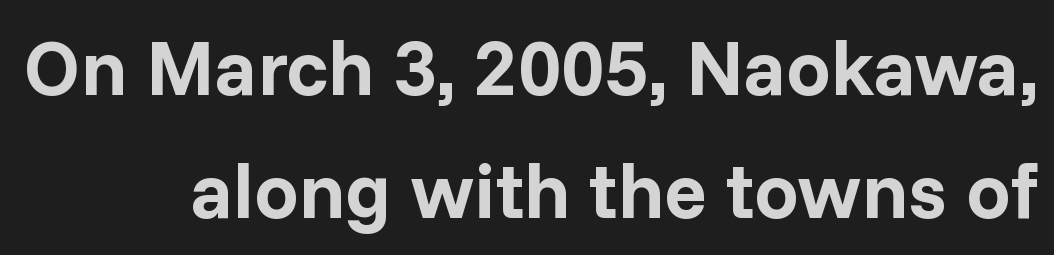
Is the letter spacing exaggerated? No — it looks like the ordinary default. The passage shown stacks its lines at a standard gap. Spacing verdict: proportional, widths tailored to each character. Chunky letters — that's bold for sure. Classification — sans serif.
